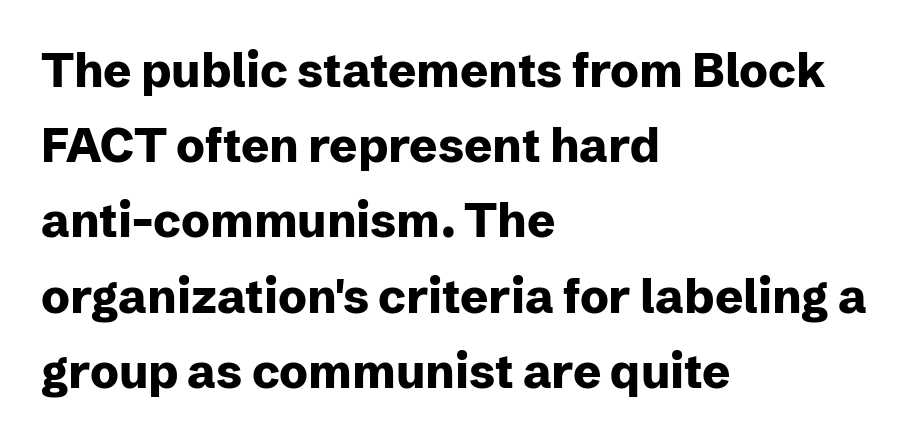
The characters display no serif detailing; their extremities are plain. The lines in this sample share a left origin and differ only in where they stop. This is heavy type, rendered in bold. The block of text has a typical density, with ordinary space between rows. Is this a fixed-width face? No — the glyphs have proportional, varying widths.
